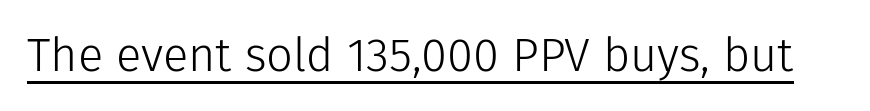
Q: Is the text bold? A: No.
Q: Is the text italic (slanted)? A: No, it is upright.
Q: Is the typeface a serif or a sans-serif typeface? A: Sans-serif.
Q: Is the text underlined? A: Yes.
Q: Is the spacing between letters normal or unusually wide? A: Normal.
Q: Width (condensed, normal, or wide)? A: Normal.
Q: Stroke contrast? A: Low.
Q: x-height? A: Medium.
Q: Monospaced? A: No.
